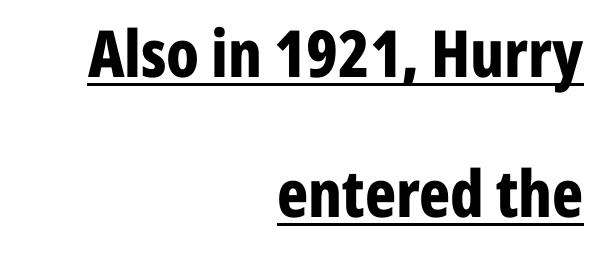
The image shows 65 px bold, condensed sans-serif type, upright; set right-aligned, loose line spacing (2.15x), normal letter spacing, underlined; low stroke contrast and a medium x-height.
